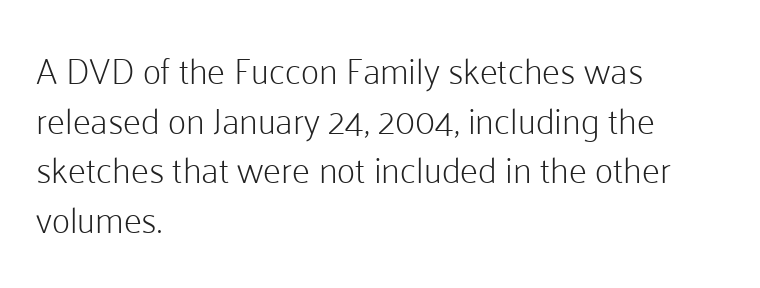
{"serif": "no", "italic": "no", "bold": "no", "weight": "light", "width": "normal", "stroke_contrast": "low", "x_height": "medium", "monospaced": "no", "underline": "no", "align": "left", "line_spacing": "normal", "line_spacing_ratio": 1.38, "letter_spacing": "normal", "letter_spacing_em": 0.0, "glyph_px": 36}
